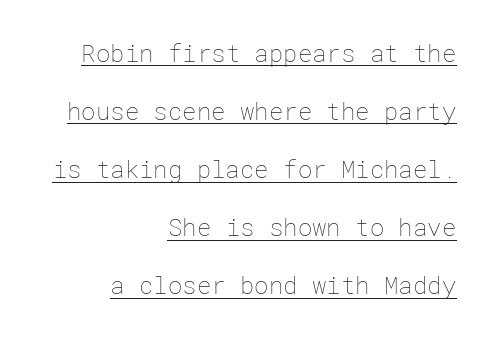
The leading is generous, giving the passage an open texture. Somebody hit Ctrl+U on this one — the words are underlined. Layout note: lines flush right. Upright lettering throughout. Does extra space separate the letters? No, they use regular spacing. Weight class: somewhere from thin through regular.
